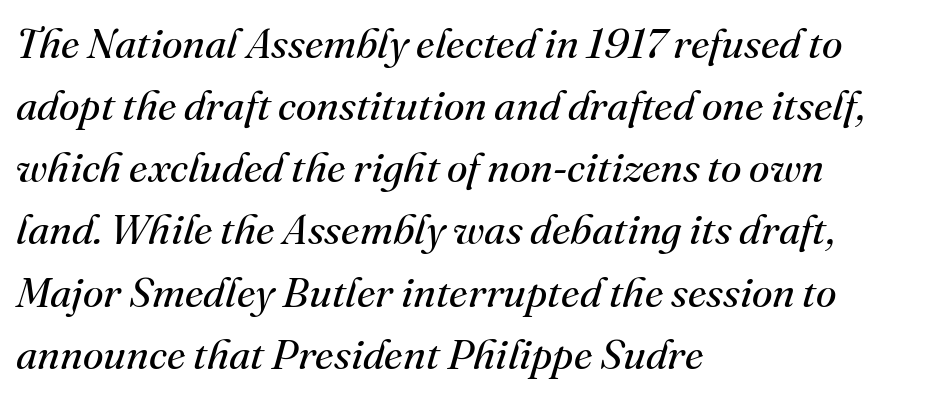
The image shows 42 px regular-weight serif type, italic (leaning right); set left-aligned, normal line spacing (1.48x), normal letter spacing, not underlined; medium stroke contrast and a small x-height.
